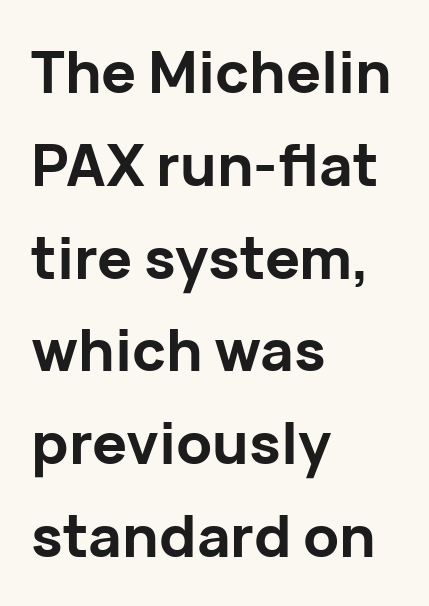
Q: Is the text bold? A: Yes.
Q: Is the text italic (slanted)? A: No, it is upright.
Q: Is the typeface a serif or a sans-serif typeface? A: Sans-serif.
Q: Is the text underlined? A: No.
Q: How is the paragraph aligned? A: Left-aligned.
Q: Is the spacing between letters normal or unusually wide? A: Normal.
Q: Is the spacing between lines tight, normal or loose? A: Normal.
Q: Width (condensed, normal, or wide)? A: Normal.
Q: Stroke contrast? A: Low.
Q: x-height? A: Medium.
Q: Monospaced? A: No.
